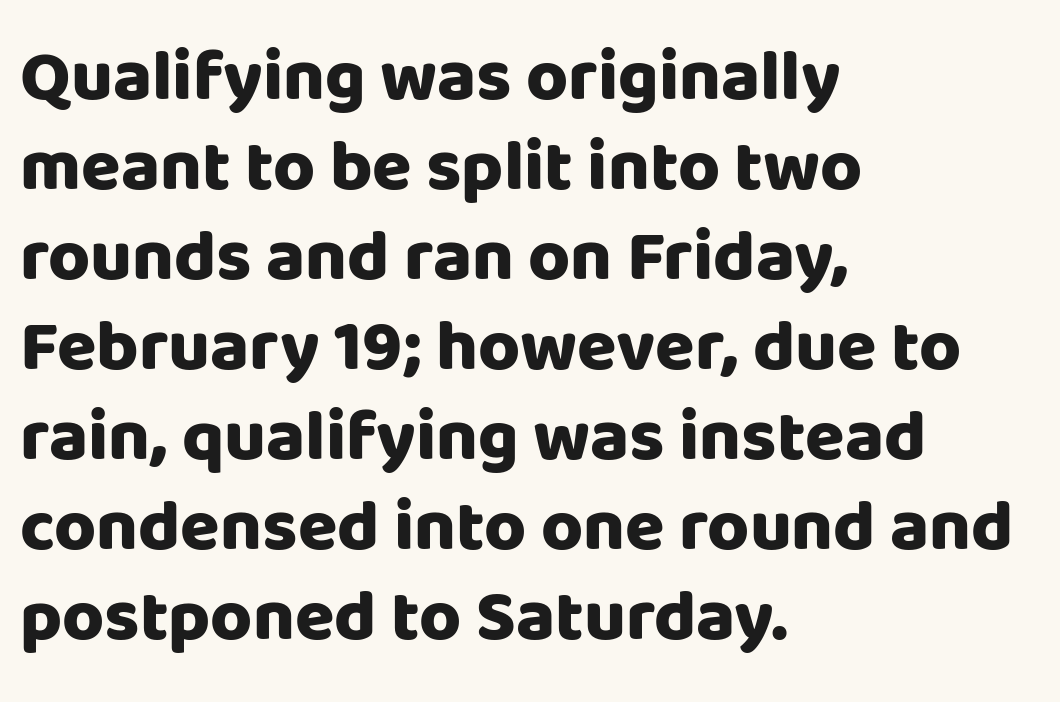
{"serif": "no", "italic": "no", "bold": "yes", "weight": "heavy", "width": "normal", "stroke_contrast": "low", "x_height": "large", "monospaced": "no", "underline": "no", "align": "left", "line_spacing": "normal", "line_spacing_ratio": 1.25, "letter_spacing": "normal", "letter_spacing_em": 0.0, "glyph_px": 72}
